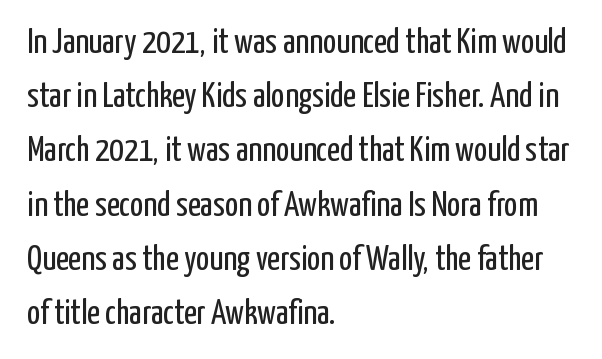
Q: Is the text bold? A: No.
Q: Is the text italic (slanted)? A: No, it is upright.
Q: Is the typeface a serif or a sans-serif typeface? A: Sans-serif.
Q: Is the text underlined? A: No.
Q: How is the paragraph aligned? A: Left-aligned.
Q: Is the spacing between letters normal or unusually wide? A: Normal.
Q: Is the spacing between lines tight, normal or loose? A: Normal.
Q: Width (condensed, normal, or wide)? A: Condensed.
Q: Stroke contrast? A: Low.
Q: x-height? A: Medium.
Q: Monospaced? A: No.
